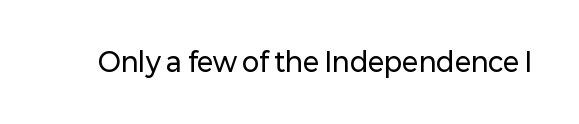
Q: Is the text italic (slanted)? A: No, it is upright.
Q: Is the text underlined? A: No.
Q: Is the spacing between letters normal or unusually wide? A: Normal.
